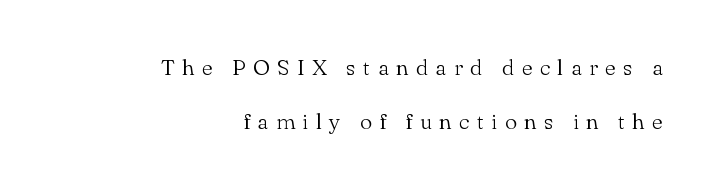
The image shows 22 px text type, upright; set right-aligned, loose line spacing (2.44x), unusually wide letter spacing (+0.33 em), not underlined.
